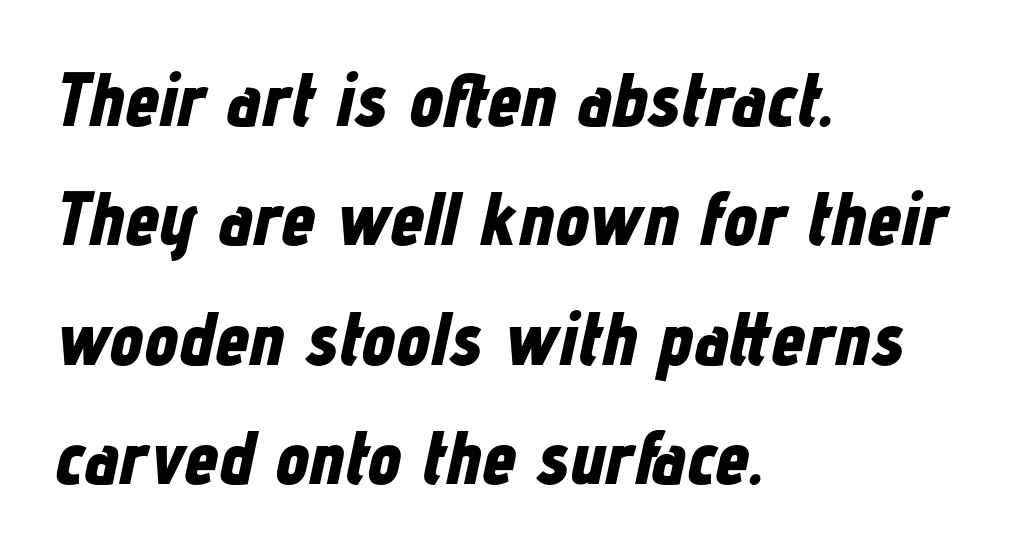
The image shows 76 px bold, condensed type, italic (leaning right); set left-aligned, normal line spacing (1.57x), normal letter spacing, not underlined; low stroke contrast and a medium x-height.
